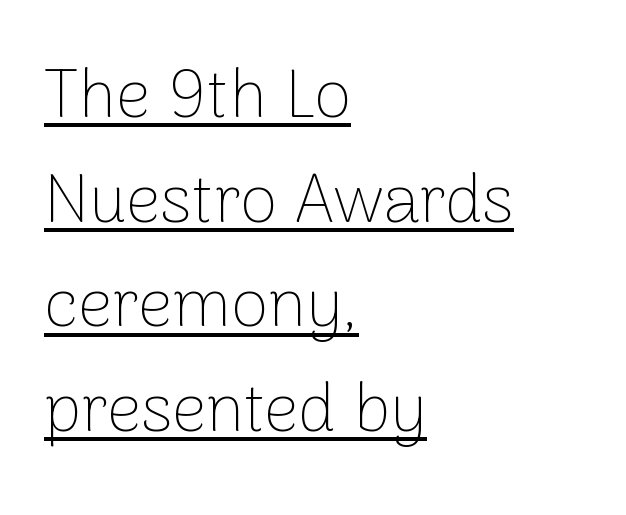
Observe the absence of serifs on each vertical stroke in this sample. Visually the block forms a straight wall on the left and a jagged coastline on the right. Looks like regular typesetting: each glyph gets only the width it needs. A rule runs beneath these lines of type.
